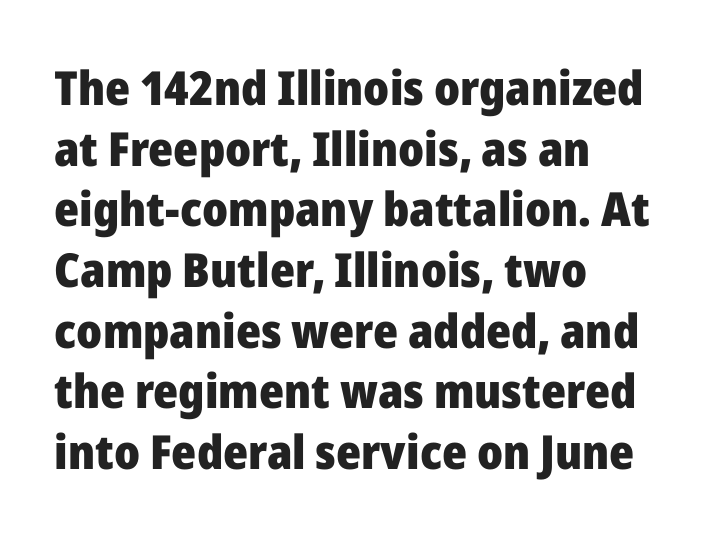
Q: Is the text bold? A: Yes.
Q: Is the text italic (slanted)? A: No, it is upright.
Q: Is the typeface a serif or a sans-serif typeface? A: Sans-serif.
Q: Is the text underlined? A: No.
Q: How is the paragraph aligned? A: Left-aligned.
Q: Is the spacing between letters normal or unusually wide? A: Normal.
Q: Is the spacing between lines tight, normal or loose? A: Normal.
Q: Width (condensed, normal, or wide)? A: Normal.
Q: Stroke contrast? A: Low.
Q: x-height? A: Medium.
Q: Monospaced? A: No.
